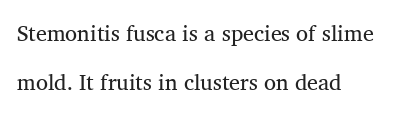
{"underline": "no", "align": "left", "line_spacing": "loose", "line_spacing_ratio": 2.22, "letter_spacing": "normal", "letter_spacing_em": 0.0, "glyph_px": 22}
